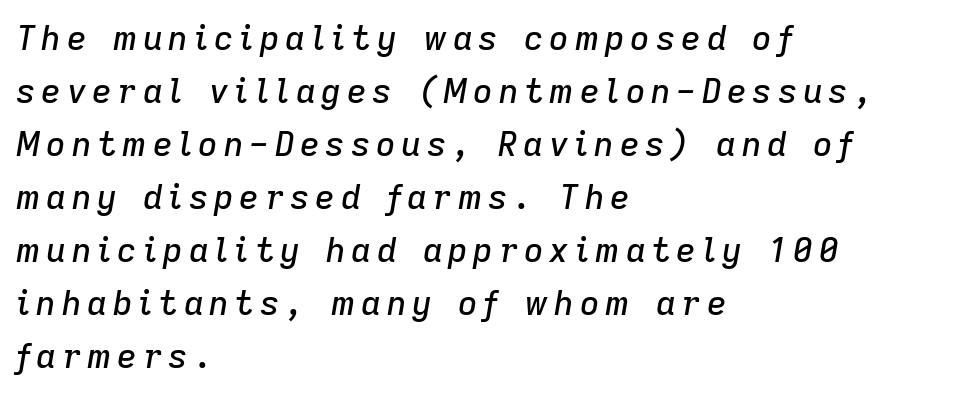
{"italic": "yes", "lean": "right", "slant_degrees": 9, "width": "normal", "stroke_contrast": "low", "x_height": "medium", "monospaced": "no", "underline": "no", "align": "left", "line_spacing": "normal", "line_spacing_ratio": 1.56, "glyph_px": 34}
